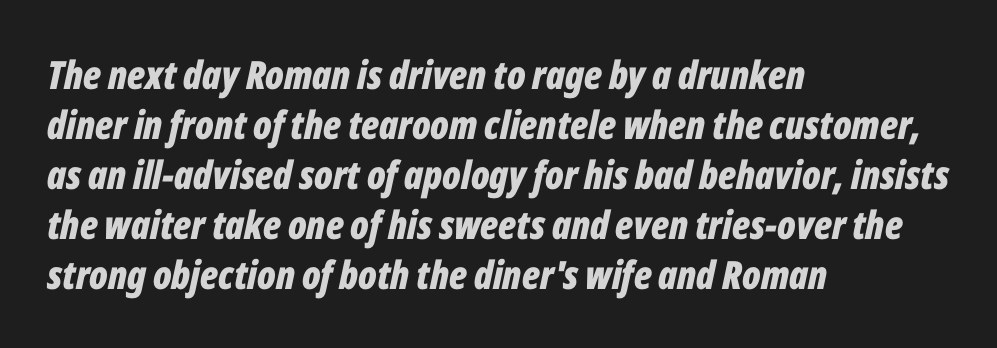
The image shows 39 px bold, condensed type, italic (leaning right); set left-aligned, normal line spacing (1.28x), normal letter spacing, not underlined; low stroke contrast and a medium x-height.
